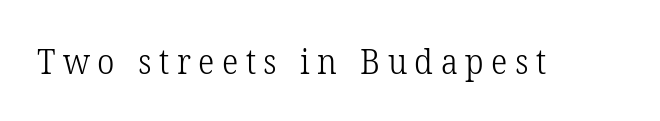
{"serif": "yes", "italic": "no", "bold": "no", "weight": "light", "width": "normal", "stroke_contrast": "low", "x_height": "medium", "monospaced": "no", "underline": "no", "letter_spacing": "wide", "letter_spacing_em": 0.22, "glyph_px": 34}
